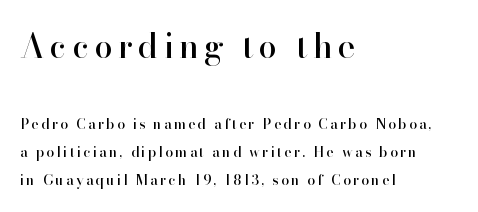
{"serif": "yes", "italic": "no", "width": "normal", "stroke_contrast": "high", "x_height": "small", "monospaced": "no", "underline": "no", "align": "left", "line_spacing": "loose", "line_spacing_ratio": 2.01, "larger_block": "first", "size_ratio": 2.36, "glyph_px": 33}
